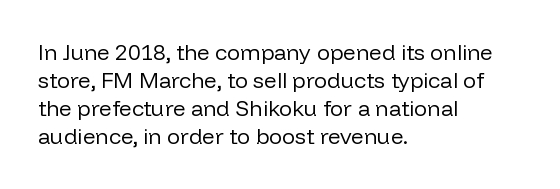
Q: Is the text bold? A: No.
Q: Is the text italic (slanted)? A: No, it is upright.
Q: Is the text underlined? A: No.
Q: How is the paragraph aligned? A: Left-aligned.
Q: Is the spacing between letters normal or unusually wide? A: Normal.
Q: Is the spacing between lines tight, normal or loose? A: Normal.
